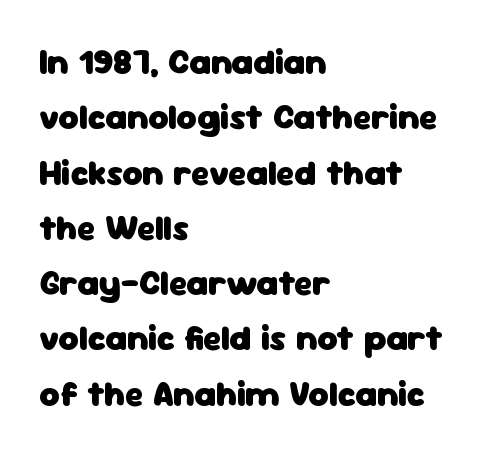
The image shows 35 px heavy sans-serif type, upright; set left-aligned, normal line spacing (1.58x), normal letter spacing, not underlined; low stroke contrast and a medium x-height.
